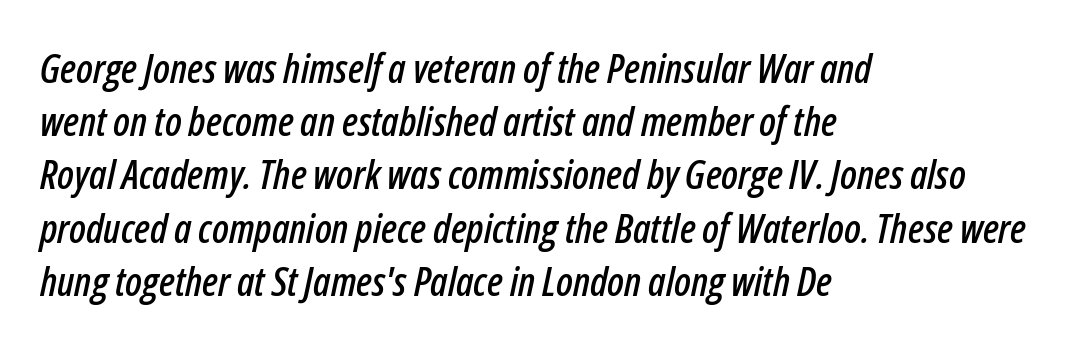
Q: Is the text italic (slanted)? A: Yes, it leans right by about 12 degrees.
Q: Is the text underlined? A: No.
Q: How is the paragraph aligned? A: Left-aligned.
Q: Is the spacing between letters normal or unusually wide? A: Normal.
Q: Is the spacing between lines tight, normal or loose? A: Normal.
Q: Width (condensed, normal, or wide)? A: Condensed.
Q: Stroke contrast? A: Low.
Q: x-height? A: Medium.
Q: Monospaced? A: No.
